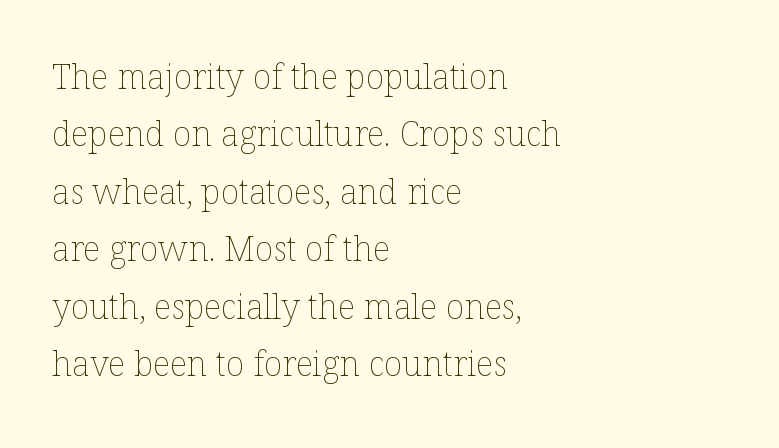
Q: Is the text bold? A: No.
Q: Is the text italic (slanted)? A: No, it is upright.
Q: Is the text underlined? A: No.
Q: How is the paragraph aligned? A: Left-aligned.
Q: Is the spacing between letters normal or unusually wide? A: Normal.
Q: Is the spacing between lines tight, normal or loose? A: Normal.
Q: Width (condensed, normal, or wide)? A: Normal.
Q: Stroke contrast? A: Low.
Q: x-height? A: Medium.
Q: Monospaced? A: No.
